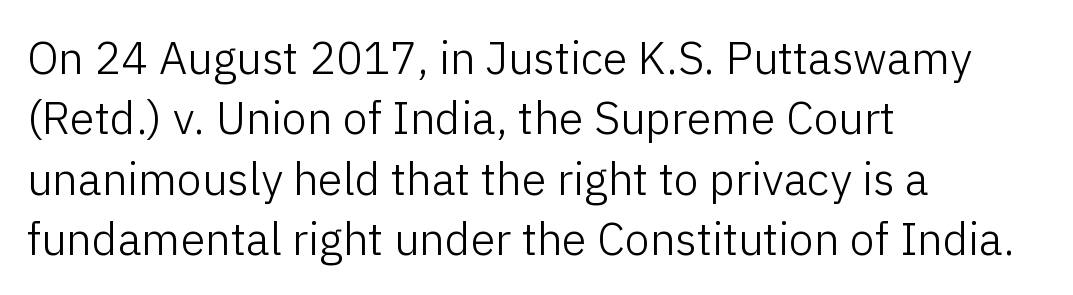
Note: no serifs on the glyphs. This sample has the flowing, uneven cadence of proportional lettering. A typesetter would call this zero additional tracking. Just letters on the line, the space beneath them empty. Summary of weight: not heavy and not bold.
